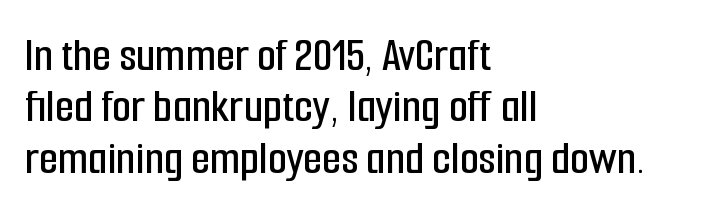
{"serif": "no", "italic": "no", "width": "condensed", "stroke_contrast": "low", "x_height": "medium", "monospaced": "no", "underline": "no", "align": "left", "line_spacing": "tight", "line_spacing_ratio": 1.05, "letter_spacing": "normal", "letter_spacing_em": 0.0, "glyph_px": 49}
